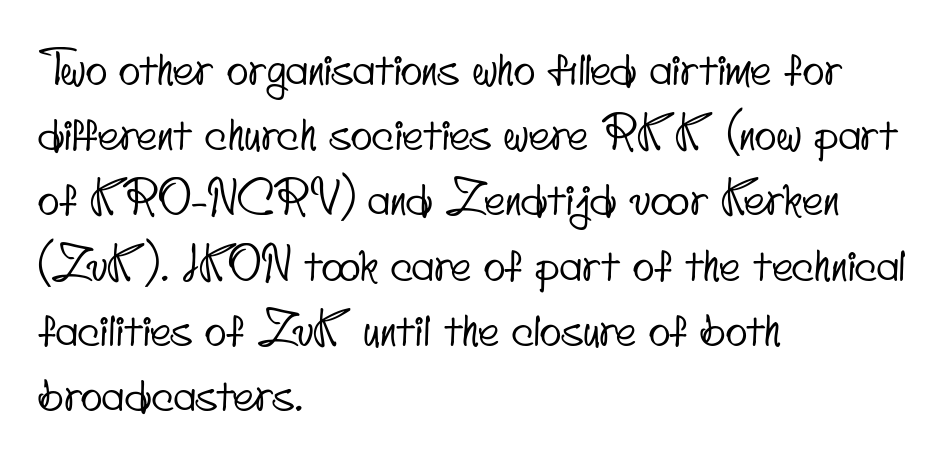
{"serif": "no", "width": "condensed", "stroke_contrast": "low", "x_height": "small", "monospaced": "no", "underline": "no", "align": "left", "line_spacing": "normal", "line_spacing_ratio": 1.45, "letter_spacing": "normal", "letter_spacing_em": 0.0, "glyph_px": 45}
